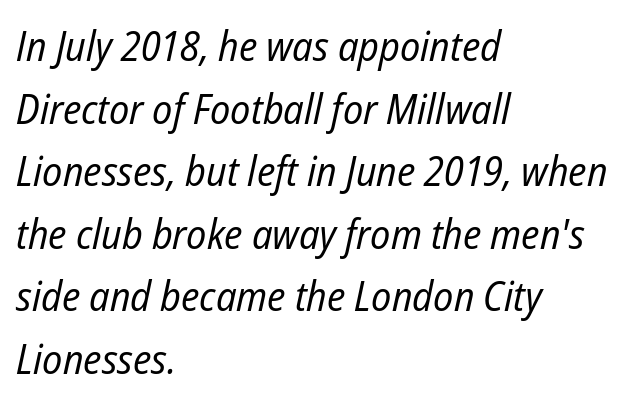
{"italic": "yes", "lean": "right", "slant_degrees": 12, "bold": "no", "weight": "regular", "width": "condensed", "stroke_contrast": "low", "x_height": "medium", "monospaced": "no", "underline": "no", "align": "left", "line_spacing": "normal", "line_spacing_ratio": 1.49, "letter_spacing": "normal", "letter_spacing_em": 0.0, "glyph_px": 42}
